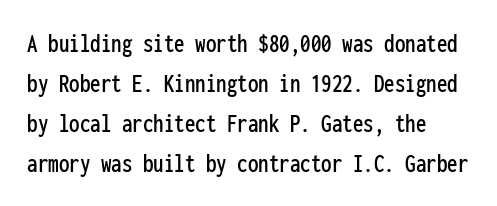
Q: Is the text italic (slanted)? A: No, it is upright.
Q: Is the typeface a serif or a sans-serif typeface? A: Sans-serif.
Q: Is the text underlined? A: No.
Q: Is the spacing between letters normal or unusually wide? A: Normal.
Q: Is the spacing between lines tight, normal or loose? A: Normal.
Q: Width (condensed, normal, or wide)? A: Condensed.
Q: Stroke contrast? A: Low.
Q: x-height? A: Medium.
Q: Monospaced? A: Yes.
